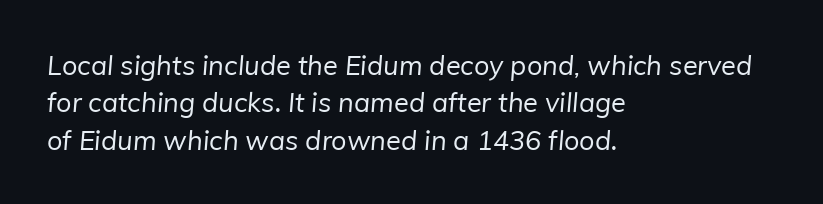
Q: Is the text bold? A: No.
Q: Is the text underlined? A: No.
Q: How is the paragraph aligned? A: Left-aligned.
Q: Is the spacing between letters normal or unusually wide? A: Normal.
Q: Is the spacing between lines tight, normal or loose? A: Normal.
